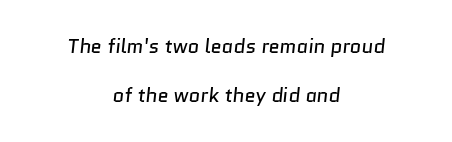
Successive baselines arrive slowly, with a big drop between each. Letters rest on an invisible, unmarked baseline. This reads as an unemphasized weight, regular at the heaviest. Is the letter spacing exaggerated? No — it looks like the ordinary default.
